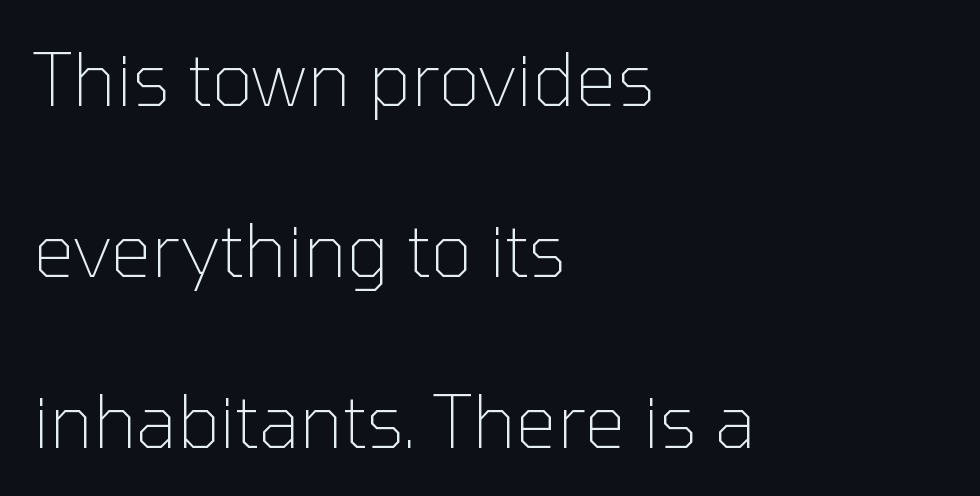
{"serif": "no", "italic": "no", "bold": "no", "weight": "thin", "width": "normal", "stroke_contrast": "low", "x_height": "medium", "monospaced": "no", "underline": "no", "align": "left", "line_spacing": "loose", "line_spacing_ratio": 2.34, "letter_spacing": "normal", "letter_spacing_em": 0.0, "glyph_px": 73}
